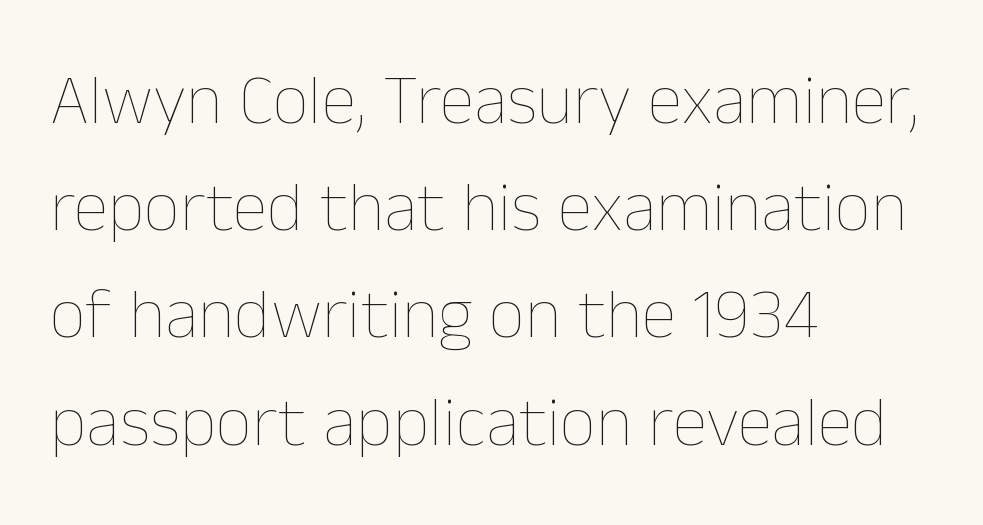
{"italic": "no", "bold": "no", "weight": "thin", "width": "normal", "stroke_contrast": "low", "x_height": "medium", "monospaced": "no", "underline": "no", "align": "left", "line_spacing": "normal", "line_spacing_ratio": 1.51, "letter_spacing": "normal", "letter_spacing_em": 0.0, "glyph_px": 71}
